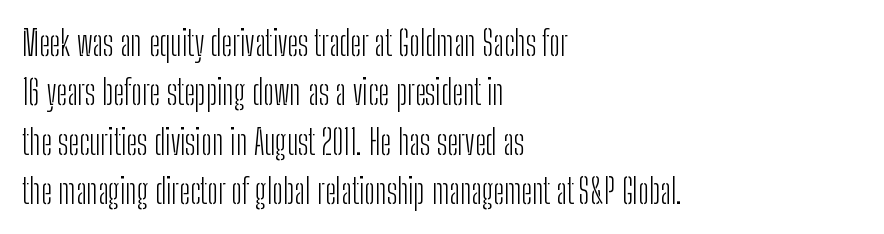
The image shows 34 px light, condensed sans-serif type, upright; set left-aligned, normal line spacing (1.45x), normal letter spacing, not underlined; low stroke contrast and a medium x-height.
